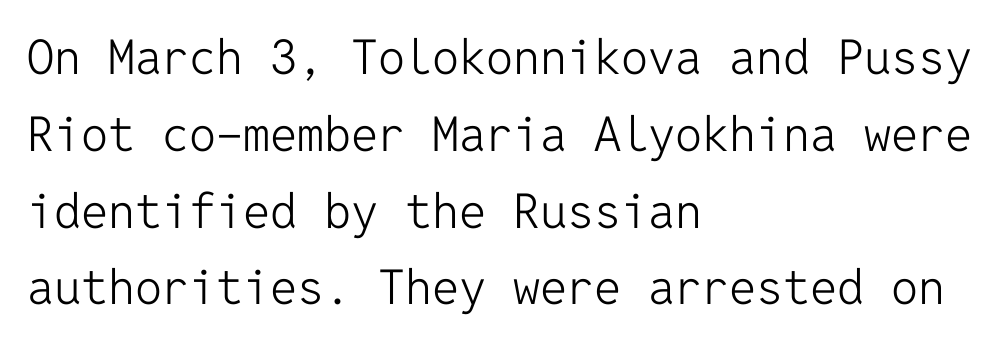
Horizontal bands of white between lines are of average thickness. These lines keep a tight, regular rhythm from letter to letter. Classification — sans serif. Layout note: lines flush left.
